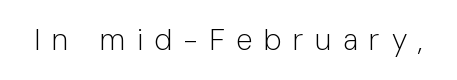
{"serif": "no", "italic": "no", "bold": "no", "weight": "light", "width": "normal", "stroke_contrast": "low", "x_height": "medium", "monospaced": "no", "underline": "no", "letter_spacing": "wide", "letter_spacing_em": 0.38, "glyph_px": 30}
